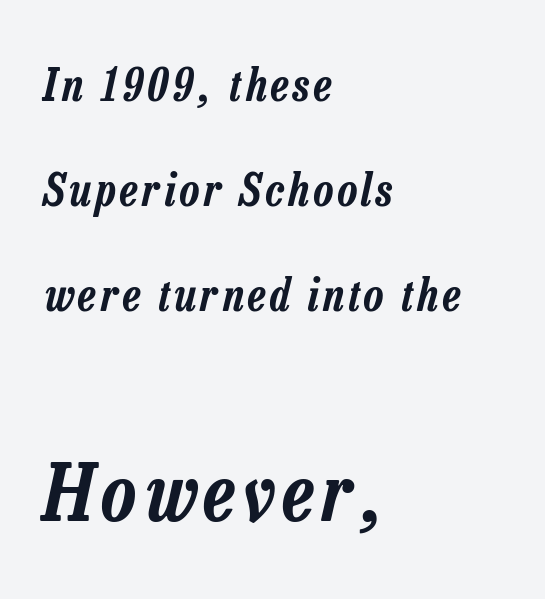
{"italic": "yes", "lean": "right", "slant_degrees": 13, "width": "condensed", "stroke_contrast": "low", "x_height": "medium", "monospaced": "no", "underline": "no", "align": "left", "line_spacing": "loose", "line_spacing_ratio": 2.33, "larger_block": "second", "size_ratio": 1.76, "glyph_px": 79}
